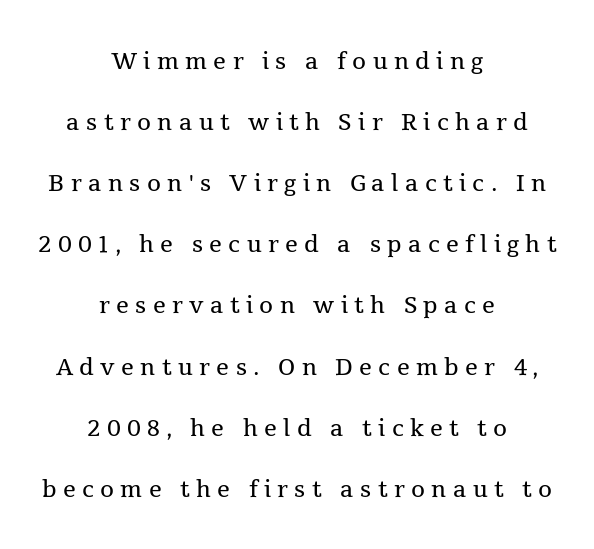
Ascenders rise straight up at ninety degrees. Little horizontal feet cap the strokes, marking this as serif type. Any mark beneath the type? The region is blank. Unbolded letterforms with no extra heft. Baseline-to-baseline distance is far greater than the letter height.
